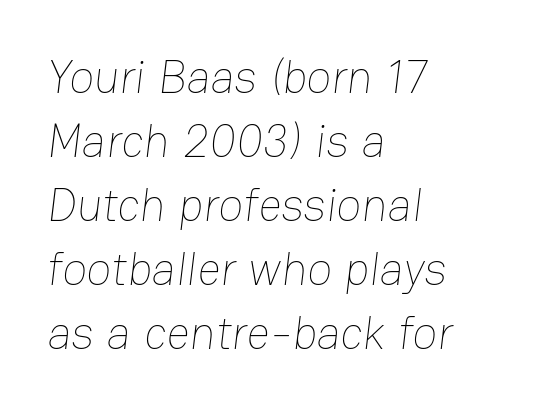
Q: Is the text bold? A: No.
Q: Is the text underlined? A: No.
Q: How is the paragraph aligned? A: Left-aligned.
Q: Is the spacing between letters normal or unusually wide? A: Normal.
Q: Is the spacing between lines tight, normal or loose? A: Normal.
Q: Width (condensed, normal, or wide)? A: Normal.
Q: Stroke contrast? A: Low.
Q: x-height? A: Medium.
Q: Monospaced? A: No.
